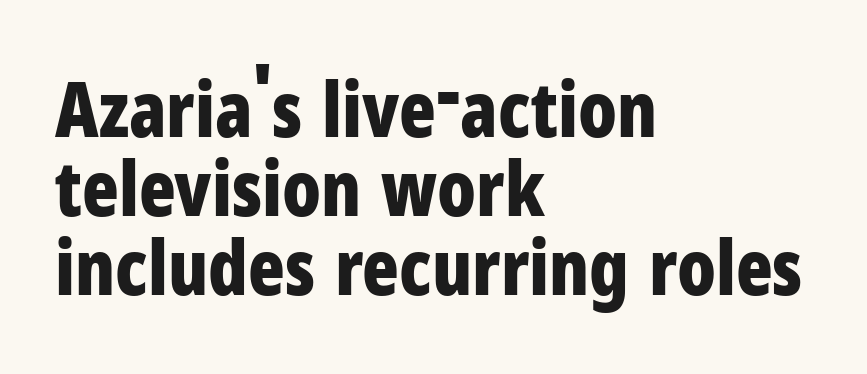
The typesetting leans heavy: a genuine bold. The gap between lines stays unmarked. The designer dialed line spacing down below the default. The lines in this sample share a left origin and differ only in where they stop. This sample uses a sans-serif face. Posture: straight, roman, zero tilt.
